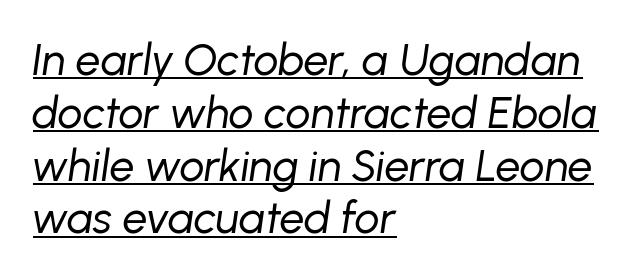
{"italic": "yes", "lean": "right", "slant_degrees": 8, "bold": "no", "weight": "regular", "width": "normal", "stroke_contrast": "low", "x_height": "medium", "monospaced": "no", "underline": "yes", "align": "left", "line_spacing_ratio": 1.2, "letter_spacing": "normal", "letter_spacing_em": 0.0, "glyph_px": 44}
